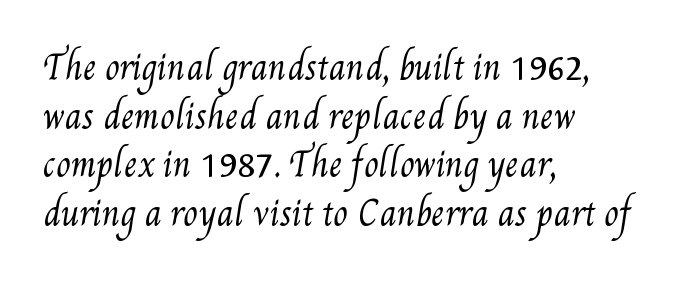
Q: Is the text bold? A: No.
Q: Is the text underlined? A: No.
Q: How is the paragraph aligned? A: Left-aligned.
Q: Is the spacing between letters normal or unusually wide? A: Normal.
Q: Is the spacing between lines tight, normal or loose? A: Normal.
Q: Width (condensed, normal, or wide)? A: Condensed.
Q: Stroke contrast? A: Medium.
Q: x-height? A: Small.
Q: Monospaced? A: No.
